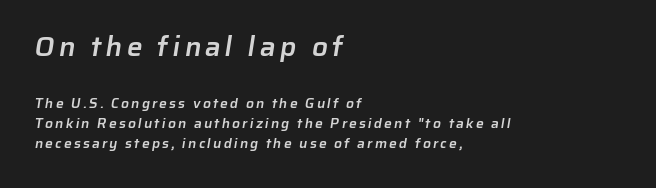
Q: Is the text bold? A: Semi-bold.
Q: Is the typeface a serif or a sans-serif typeface? A: Sans-serif.
Q: Is the text underlined? A: No.
Q: How is the paragraph aligned? A: Left-aligned.
Q: Is the spacing between lines tight, normal or loose? A: Normal.
Q: Which block of text is set in a larger size, the first (top) or the second (bottom)? A: The first (top) one.
Q: Width (condensed, normal, or wide)? A: Normal.
Q: Stroke contrast? A: Low.
Q: x-height? A: Medium.
Q: Monospaced? A: No.
